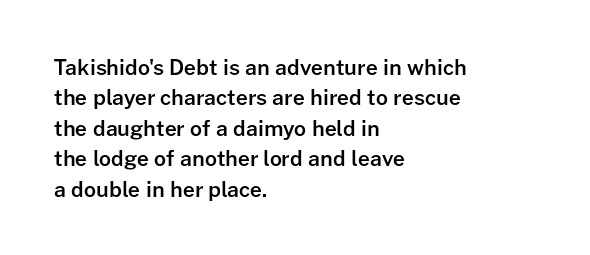
Q: Is the text bold? A: Semi-bold.
Q: Is the text italic (slanted)? A: No, it is upright.
Q: Is the text underlined? A: No.
Q: How is the paragraph aligned? A: Left-aligned.
Q: Is the spacing between letters normal or unusually wide? A: Normal.
Q: Is the spacing between lines tight, normal or loose? A: Normal.
